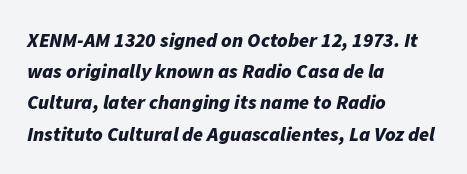
{"italic": "yes", "lean": "right", "slant_degrees": 11, "bold": "yes", "underline": "no", "align": "left", "line_spacing": "normal", "line_spacing_ratio": 1.56, "letter_spacing": "normal", "letter_spacing_em": 0.0, "glyph_px": 20}
